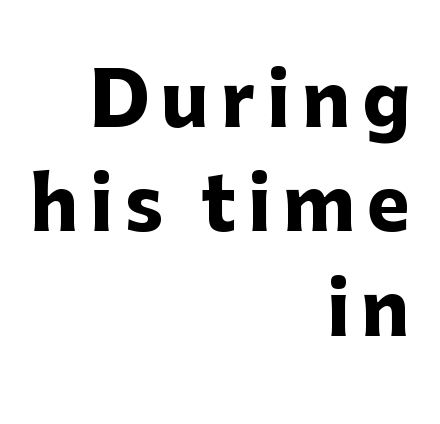
Q: Is the text bold? A: Yes.
Q: Is the text italic (slanted)? A: No, it is upright.
Q: Is the typeface a serif or a sans-serif typeface? A: Sans-serif.
Q: Is the text underlined? A: No.
Q: How is the paragraph aligned? A: Right-aligned.
Q: Is the spacing between lines tight, normal or loose? A: Normal.
Q: Width (condensed, normal, or wide)? A: Normal.
Q: Stroke contrast? A: Low.
Q: x-height? A: Medium.
Q: Monospaced? A: No.
